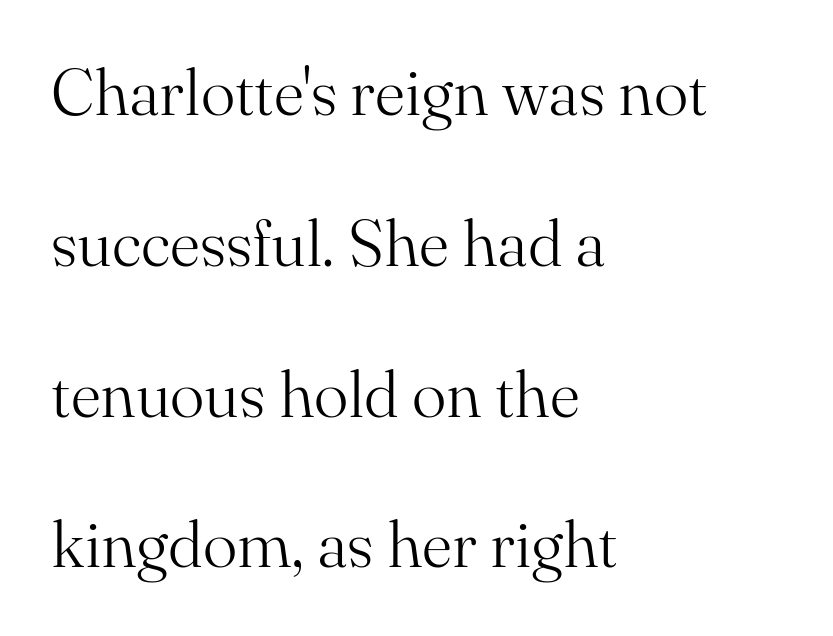
The image shows 65 px light serif type, upright; set left-aligned, loose line spacing (2.32x), normal letter spacing, not underlined; medium stroke contrast and a small x-height.
